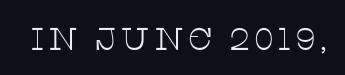
These lines are rendered in a variable-pitch font. The type sits square on the baseline with zero lean. These glyphs show unthickened strokes, regular width or finer. The passage shown is not underscored anywhere. Serif or sans? Serif — the stroke terminals have little feet.
